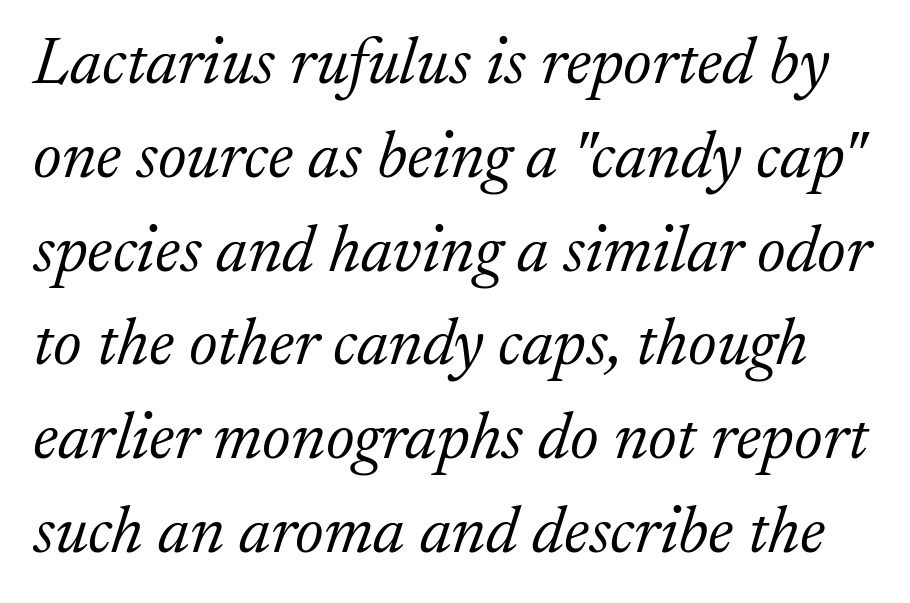
Q: Is the text bold? A: No.
Q: Is the text italic (slanted)? A: Yes, it leans right by about 17 degrees.
Q: Is the typeface a serif or a sans-serif typeface? A: Serif.
Q: Is the text underlined? A: No.
Q: Is the spacing between letters normal or unusually wide? A: Normal.
Q: Is the spacing between lines tight, normal or loose? A: Normal.
Q: Width (condensed, normal, or wide)? A: Normal.
Q: Stroke contrast? A: Low.
Q: x-height? A: Medium.
Q: Monospaced? A: No.
